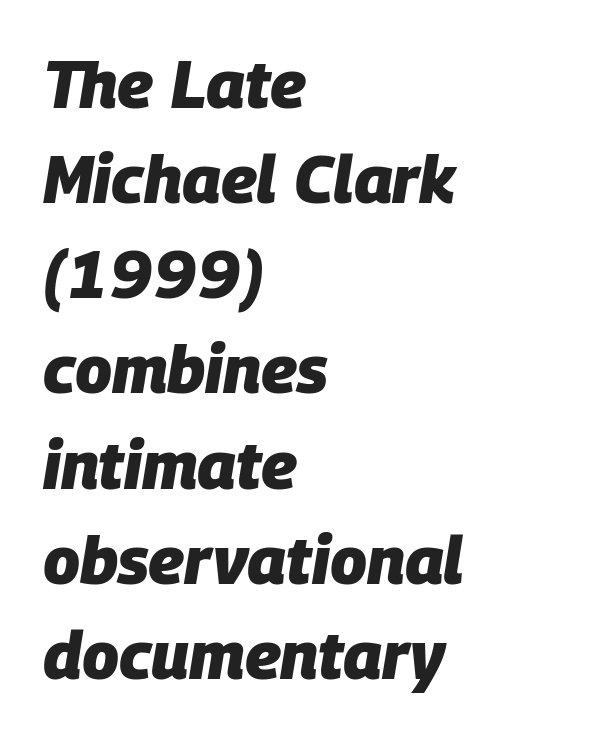
{"italic": "yes", "lean": "right", "slant_degrees": 9, "bold": "yes", "weight": "heavy", "width": "normal", "stroke_contrast": "low", "x_height": "large", "monospaced": "no", "underline": "no", "align": "left", "line_spacing": "normal", "line_spacing_ratio": 1.42, "letter_spacing": "normal", "letter_spacing_em": 0.0, "glyph_px": 67}
